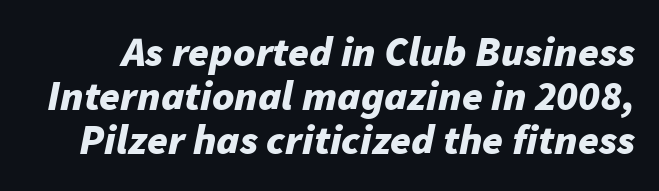
{"italic": "yes", "lean": "right", "slant_degrees": 11, "bold": "yes", "weight": "bold", "width": "normal", "stroke_contrast": "low", "x_height": "medium", "monospaced": "no", "underline": "no", "line_spacing": "tight", "line_spacing_ratio": 1.05, "letter_spacing": "normal", "letter_spacing_em": 0.0, "glyph_px": 42}
